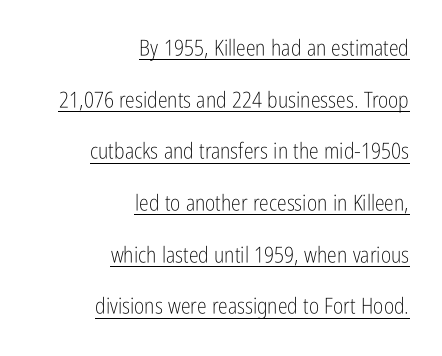
{"italic": "no", "bold": "no", "underline": "yes", "align": "right", "line_spacing": "loose", "line_spacing_ratio": 2.35, "letter_spacing": "normal", "letter_spacing_em": 0.0, "glyph_px": 22}
